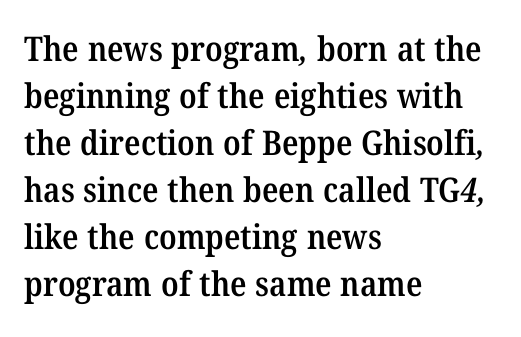
The image shows 34 px semibold serif type; set left-aligned, normal line spacing (1.38x), normal letter spacing, not underlined; medium stroke contrast and a medium x-height.
